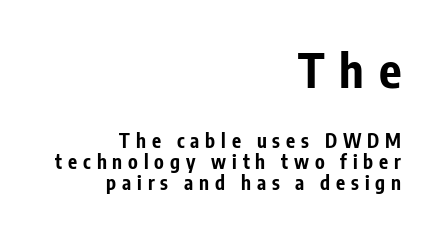
The image shows 47 px bold, condensed sans-serif type, upright; set right-aligned, tight line spacing (1.1x), unusually wide letter spacing (+0.31 em), not underlined; the first (top) block is 2.47x larger; low stroke contrast and a medium x-height.
